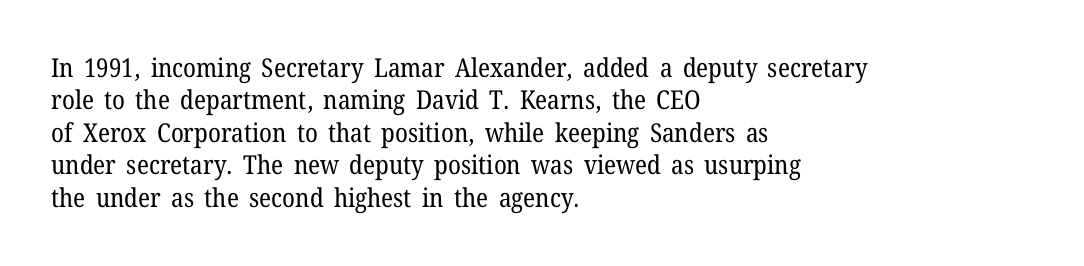
{"italic": "no", "bold": "no", "underline": "no", "align": "left", "line_spacing": "normal", "line_spacing_ratio": 1.25, "letter_spacing": "normal", "letter_spacing_em": 0.0, "glyph_px": 26}
